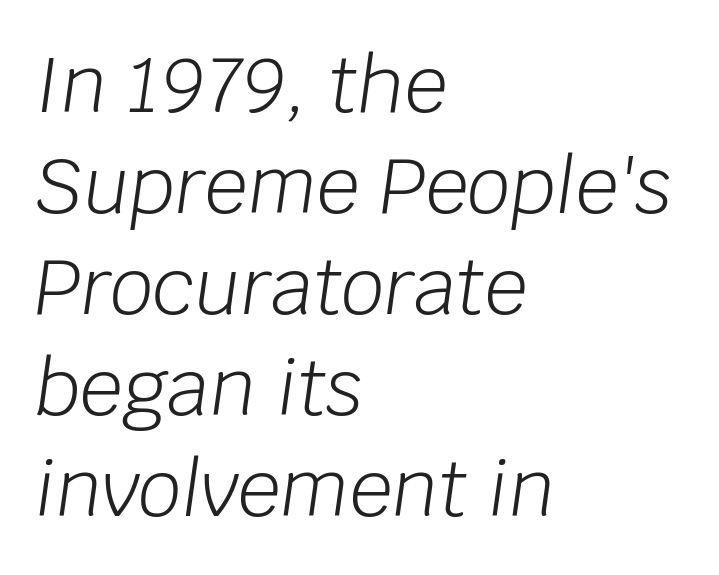
Q: Is the text bold? A: No.
Q: Is the text italic (slanted)? A: Yes, it leans right by about 8 degrees.
Q: Is the text underlined? A: No.
Q: How is the paragraph aligned? A: Left-aligned.
Q: Is the spacing between letters normal or unusually wide? A: Normal.
Q: Is the spacing between lines tight, normal or loose? A: Normal.
Q: Width (condensed, normal, or wide)? A: Normal.
Q: Stroke contrast? A: Low.
Q: x-height? A: Large.
Q: Monospaced? A: No.
